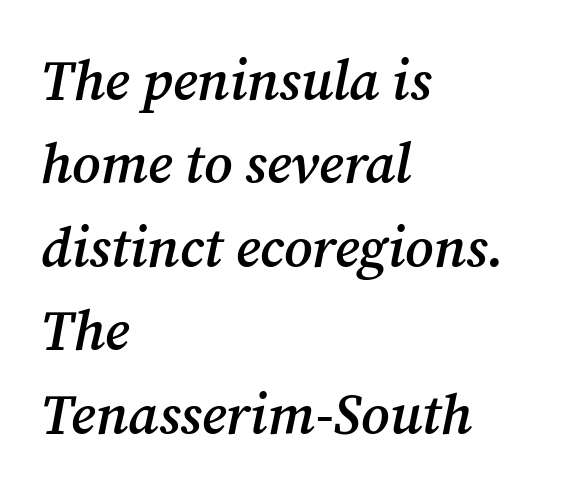
The image shows 56 px semibold serif type, italic (leaning right); set left-aligned, normal line spacing (1.49x), normal letter spacing, not underlined; medium stroke contrast and a medium x-height.
